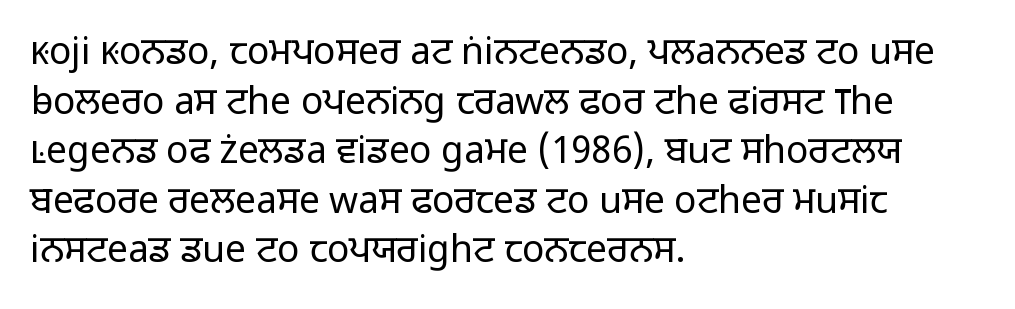
Q: Is the text bold? A: No.
Q: Is the text italic (slanted)? A: No, it is upright.
Q: Is the typeface a serif or a sans-serif typeface? A: Sans-serif.
Q: Is the text underlined? A: No.
Q: How is the paragraph aligned? A: Left-aligned.
Q: Is the spacing between letters normal or unusually wide? A: Normal.
Q: Is the spacing between lines tight, normal or loose? A: Normal.
Q: Width (condensed, normal, or wide)? A: Normal.
Q: Stroke contrast? A: Low.
Q: x-height? A: Medium.
Q: Monospaced? A: No.
